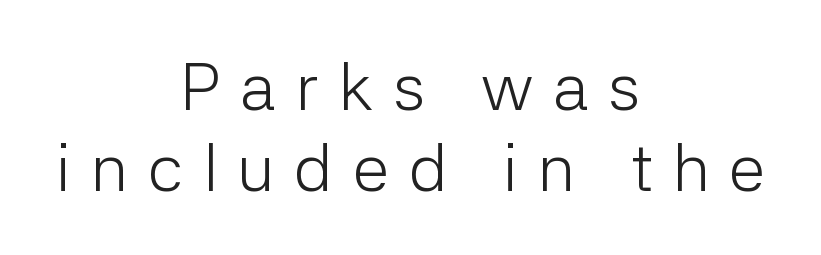
The line texture is sparse and dotted thanks to wide tracking. Letters rest on an invisible, unmarked baseline. No extra ink here — the face is not bold. Regarding serifs, this sample does without them. Notice how the stems are strictly vertical — no italics here.
